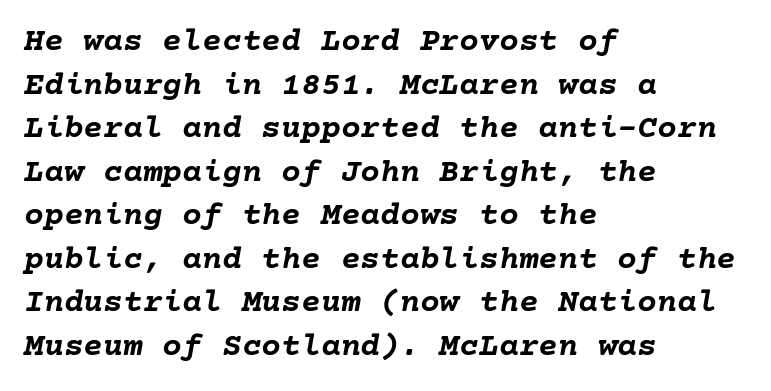
{"italic": "yes", "lean": "right", "slant_degrees": 10, "bold": "yes", "weight": "semibold", "width": "normal", "stroke_contrast": "low", "x_height": "medium", "underline": "no", "align": "left", "line_spacing": "normal", "line_spacing_ratio": 1.32, "letter_spacing": "normal", "letter_spacing_em": 0.0, "glyph_px": 33}
